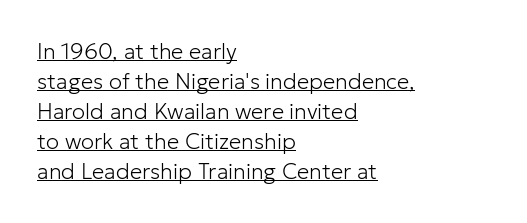
Q: Is the text bold? A: No.
Q: Is the text italic (slanted)? A: No, it is upright.
Q: Is the text underlined? A: Yes.
Q: How is the paragraph aligned? A: Left-aligned.
Q: Is the spacing between letters normal or unusually wide? A: Normal.
Q: Is the spacing between lines tight, normal or loose? A: Normal.
